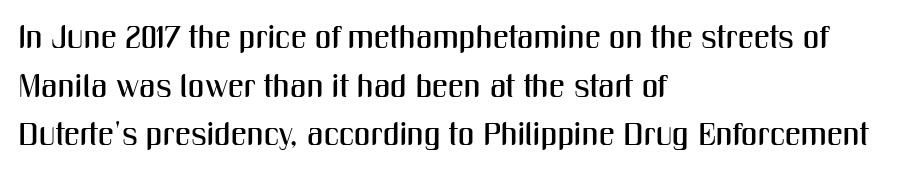
The image shows 32 px condensed sans-serif type, upright; set left-aligned, normal line spacing (1.52x), normal letter spacing, not underlined; medium stroke contrast and a medium x-height.
